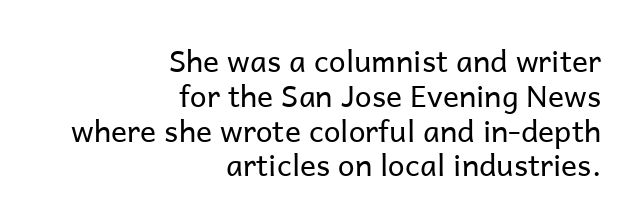
The weight tops out at a normal text grade. Honestly, the letter spacing is just normal — you wouldn't notice it. Proportional: the letters do not fall into vertical columns. Descenders are the only things crossing below the line. Is the block centered? No — it sits flush against the right margin.
